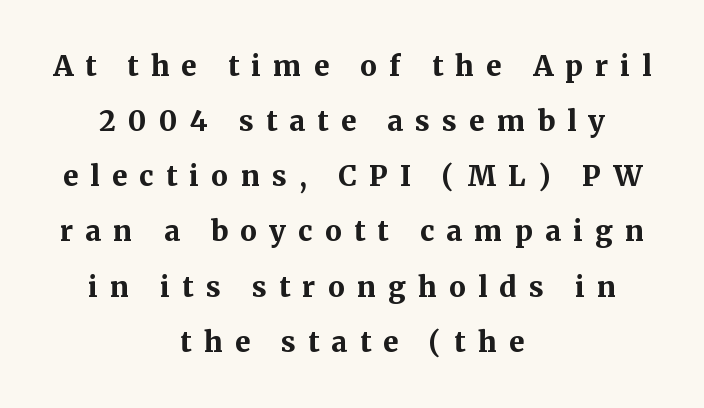
{"serif": "yes", "italic": "no", "bold": "yes", "weight": "bold", "width": "normal", "stroke_contrast": "medium", "x_height": "medium", "monospaced": "no", "underline": "no", "align": "center", "line_spacing": "loose", "line_spacing_ratio": 1.97, "letter_spacing": "wide", "letter_spacing_em": 0.44, "glyph_px": 28}
